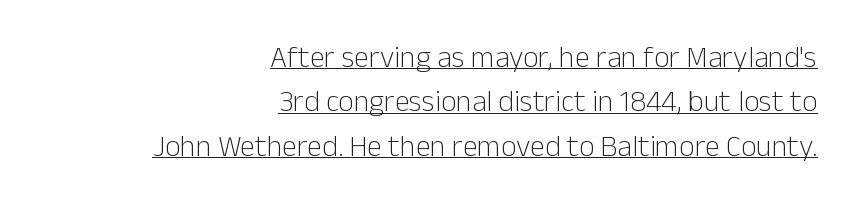
{"serif": "no", "italic": "no", "bold": "no", "weight": "light", "width": "normal", "stroke_contrast": "low", "x_height": "medium", "monospaced": "no", "underline": "yes", "align": "right", "line_spacing": "normal", "line_spacing_ratio": 1.48, "letter_spacing": "normal", "letter_spacing_em": 0.0, "glyph_px": 30}
